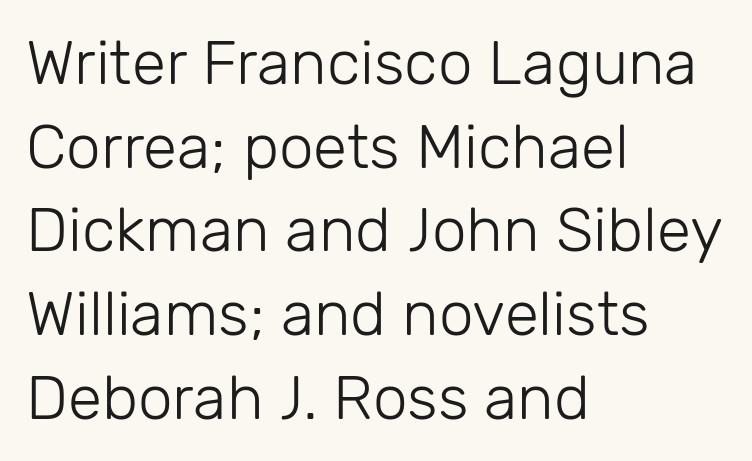
Each row of text sits above clean, open space. Glyph-to-glyph distance matches everyday printed text. The passage shown is typed in a proportional face where columns would drift. Characters remain perfectly vertical along every line.
